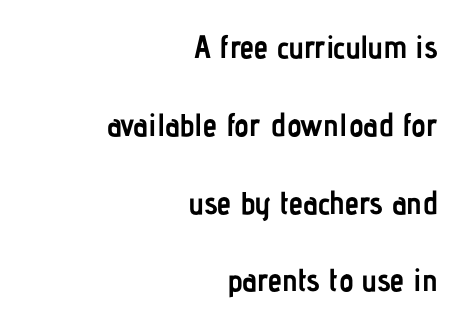
{"serif": "no", "italic": "no", "bold": "yes", "weight": "semibold", "width": "condensed", "stroke_contrast": "low", "x_height": "medium", "monospaced": "no", "underline": "no", "align": "right", "line_spacing": "loose", "line_spacing_ratio": 2.43, "letter_spacing": "normal", "letter_spacing_em": 0.0, "glyph_px": 32}
